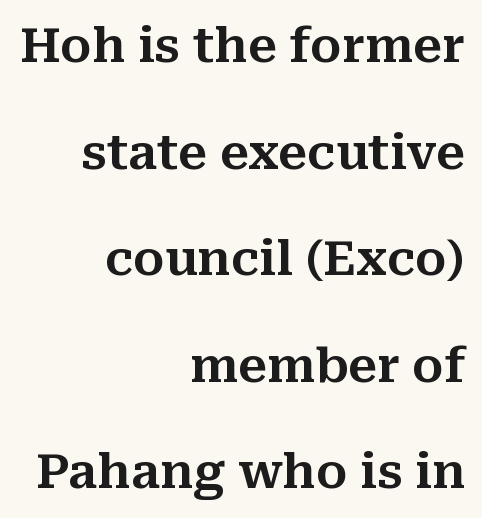
{"serif": "yes", "italic": "no", "width": "normal", "stroke_contrast": "medium", "x_height": "medium", "monospaced": "no", "underline": "no", "align": "right", "line_spacing": "loose", "line_spacing_ratio": 2.22, "letter_spacing": "normal", "letter_spacing_em": 0.0, "glyph_px": 48}
